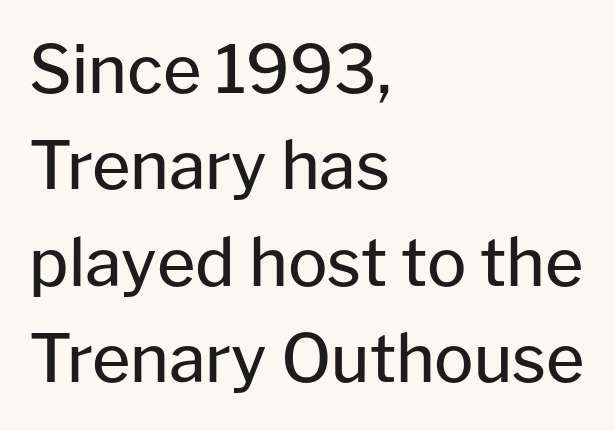
The font's upright variant was chosen for this text. The glyphs in this specimen are sans serif. The type is set solid horizontally, with unmodified tracking. The rows are spaced the way most documents space them. The typesetter chose a ragged-right arrangement here.
